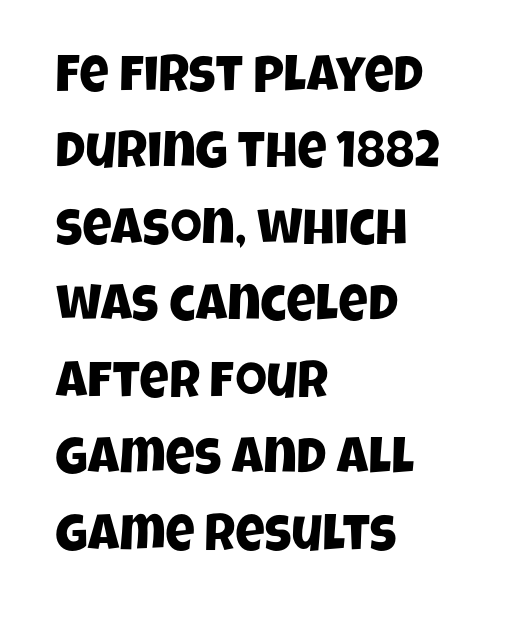
If you drew a ruler down the left edge, every line would touch it. The vertical gap from one line to the next is medium. The rendering uses natural spacing where letterforms have individual widths. Tracking here is standard; glyphs follow each other at the usual distance. I'd call this a sans setting — the letters go barefoot.
